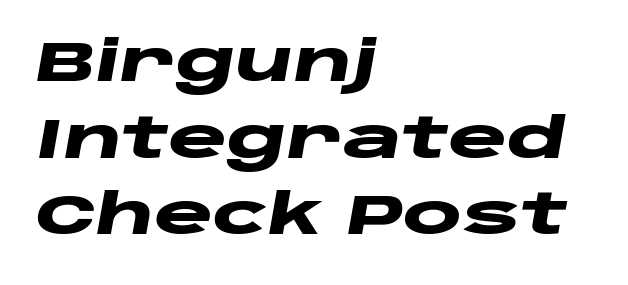
{"italic": "yes", "lean": "right", "slant_degrees": 10, "bold": "yes", "weight": "heavy", "width": "wide", "stroke_contrast": "low", "x_height": "large", "monospaced": "no", "underline": "no", "align": "left", "line_spacing": "normal", "line_spacing_ratio": 1.37, "letter_spacing": "normal", "letter_spacing_em": 0.0, "glyph_px": 56}
